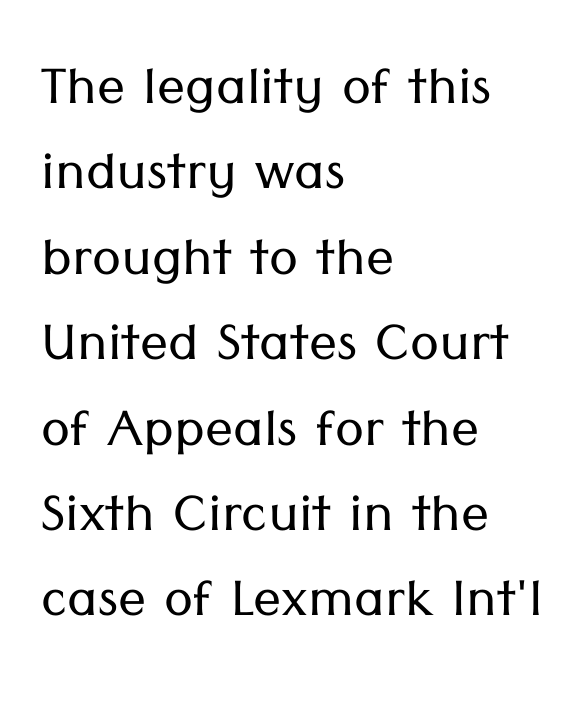
Q: Is the text bold? A: No.
Q: Is the text italic (slanted)? A: No, it is upright.
Q: Is the typeface a serif or a sans-serif typeface? A: Sans-serif.
Q: Is the text underlined? A: No.
Q: How is the paragraph aligned? A: Left-aligned.
Q: Is the spacing between letters normal or unusually wide? A: Normal.
Q: Width (condensed, normal, or wide)? A: Normal.
Q: Stroke contrast? A: Low.
Q: x-height? A: Medium.
Q: Monospaced? A: No.
